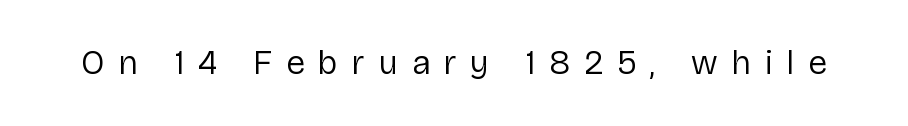
No heavy texture on the line: the type isn't bold. Honestly, there is no underline to notice here at all. Classification — sans serif. Looks like regular typesetting: each glyph gets only the width it needs. Posture: vertical.
